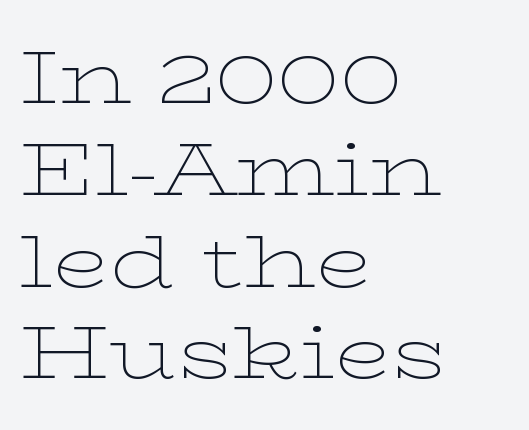
Q: Is the text bold? A: No.
Q: Is the text italic (slanted)? A: No, it is upright.
Q: Is the typeface a serif or a sans-serif typeface? A: Serif.
Q: Is the text underlined? A: No.
Q: How is the paragraph aligned? A: Left-aligned.
Q: Is the spacing between letters normal or unusually wide? A: Normal.
Q: Width (condensed, normal, or wide)? A: Wide.
Q: Stroke contrast? A: Low.
Q: x-height? A: Medium.
Q: Monospaced? A: No.
